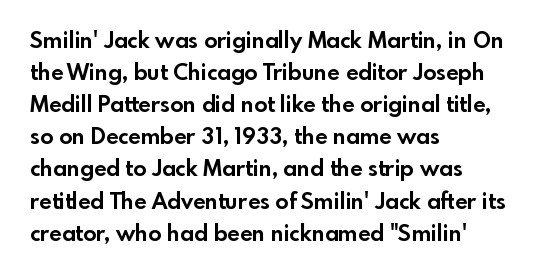
Q: Is the text bold? A: Yes.
Q: Is the text italic (slanted)? A: No, it is upright.
Q: Is the text underlined? A: No.
Q: How is the paragraph aligned? A: Left-aligned.
Q: Is the spacing between letters normal or unusually wide? A: Normal.
Q: Is the spacing between lines tight, normal or loose? A: Normal.
